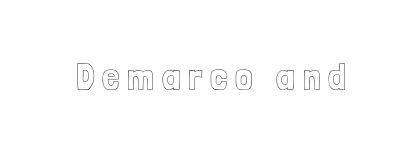
The image shows 39 px condensed type, upright; set unusually wide letter spacing (+0.2 em), not underlined; a medium x-height.
